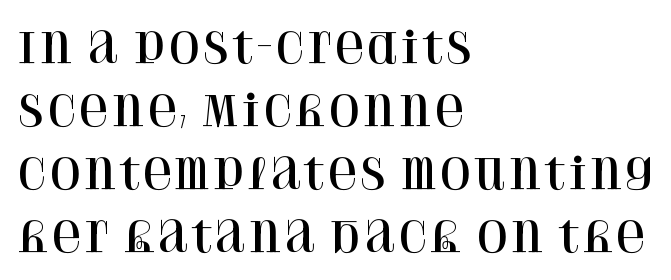
The rendering uses natural spacing where letterforms have individual widths. How would I describe the line gaps? Plain and ordinary. Characters remain perfectly vertical along every line. Is the letter spacing exaggerated? No — it looks like the ordinary default.
